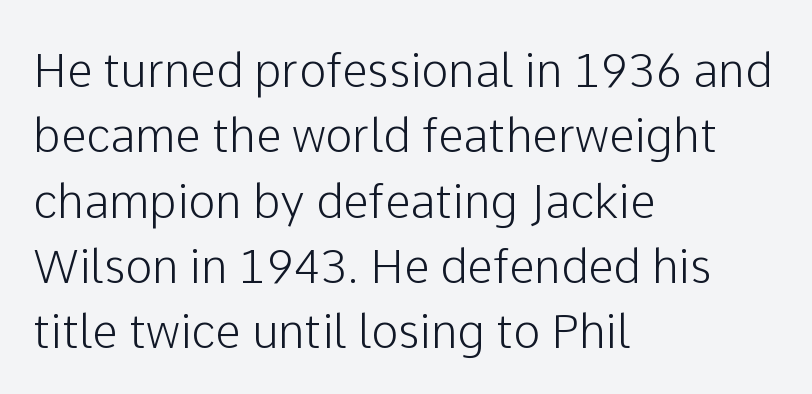
{"serif": "no", "italic": "no", "width": "normal", "stroke_contrast": "low", "x_height": "medium", "monospaced": "no", "underline": "no", "align": "left", "line_spacing": "normal", "line_spacing_ratio": 1.42, "letter_spacing": "normal", "letter_spacing_em": 0.0, "glyph_px": 46}
